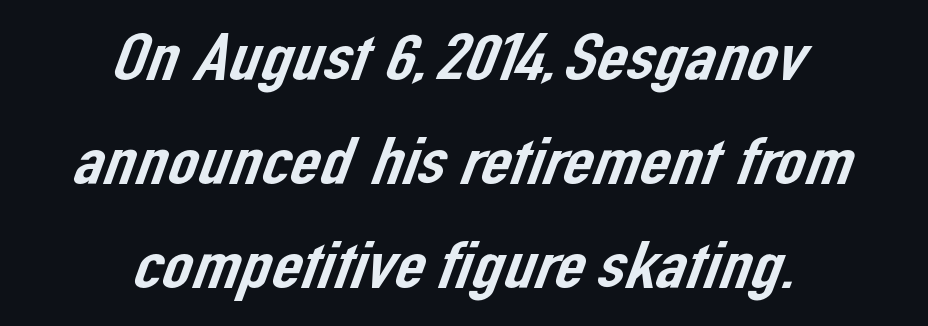
Character widths vary here, with narrow letters taking less room than wide ones. Leading matches the norm, producing a regular column. Line starts and ends both wander, symmetrically. The font family rendered here belongs to the sans-serif group. Only glyphs here, with clear space below each row. The letters sit at their default tracking, neither squeezed nor spread.
